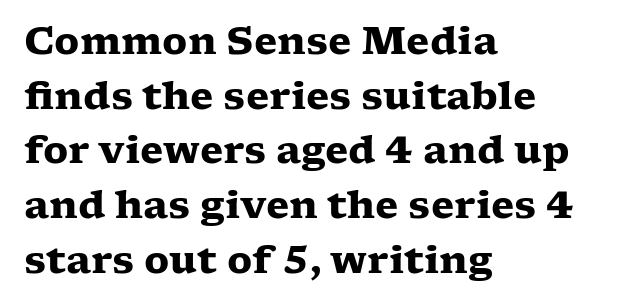
{"serif": "yes", "italic": "no", "bold": "yes", "weight": "heavy", "width": "wide", "stroke_contrast": "low", "x_height": "medium", "monospaced": "no", "underline": "no", "align": "left", "line_spacing": "normal", "line_spacing_ratio": 1.44, "letter_spacing": "normal", "letter_spacing_em": 0.0, "glyph_px": 38}
